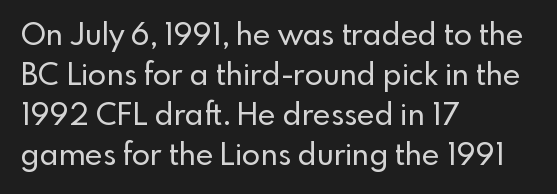
The image shows 30 px sans-serif type, upright; set left-aligned, normal line spacing (1.33x), normal letter spacing, not underlined; a small x-height.
